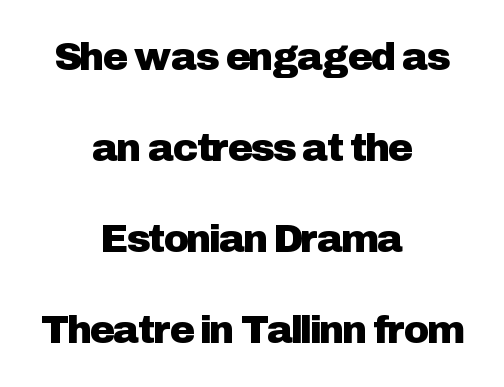
{"serif": "no", "italic": "no", "width": "normal", "stroke_contrast": "low", "x_height": "medium", "monospaced": "no", "underline": "no", "align": "center", "line_spacing": "loose", "line_spacing_ratio": 2.33, "letter_spacing": "normal", "letter_spacing_em": 0.0, "glyph_px": 39}
